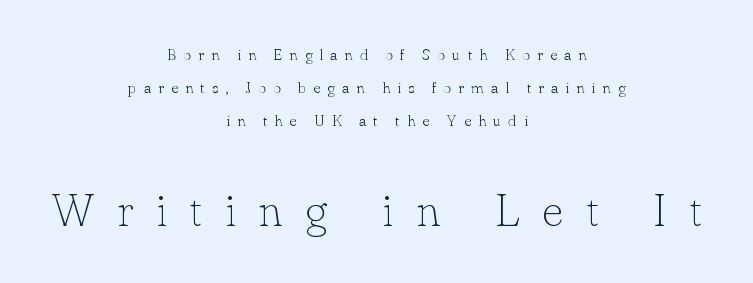
Each letter keeps its own natural width here, so spacing adapts to shape. No extra ink here — the face is not bold. Do the letters lean? They stand straight. Vertically, the passage feels expansive, rows floating well apart. One-word summary of the alignment: center. Rule under the text: the space is simply empty.
